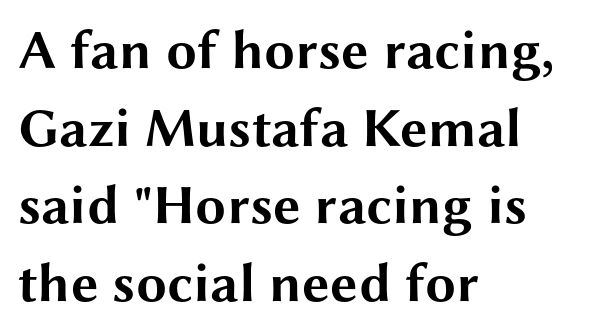
What kind of face is this? One without serifs — a sans. The ragged edge is on the right, which tells us the setting is flush left. If you measured baseline to baseline, you'd find a middling distance. Glance below the letters and you will spot only blank space. This rendering leaves character spacing at its baseline value. Do the letters lean? They stand straight.
